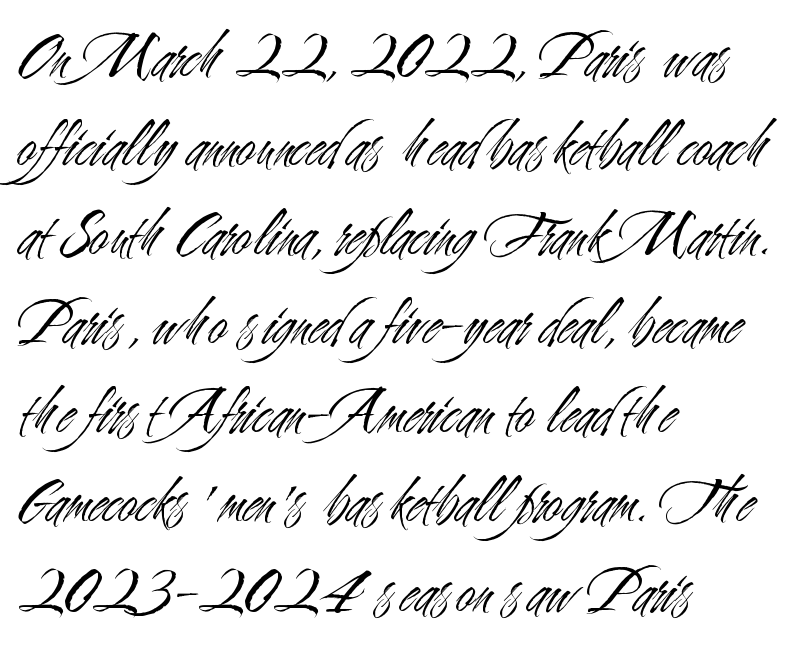
The image shows 66 px light, condensed sans-serif type; set left-aligned, normal line spacing (1.35x), normal letter spacing, not underlined; medium stroke contrast and a small x-height.
